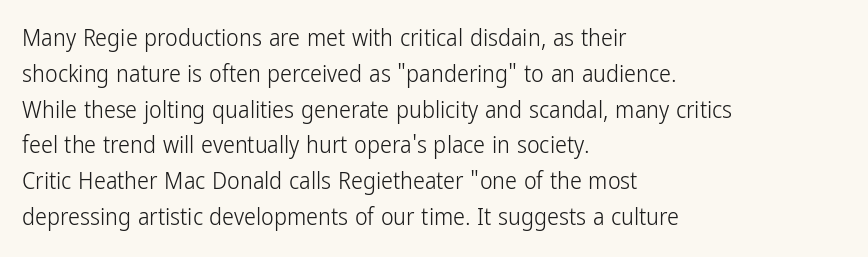
Q: Is the text bold? A: No.
Q: Is the text italic (slanted)? A: No, it is upright.
Q: Is the text underlined? A: No.
Q: How is the paragraph aligned? A: Left-aligned.
Q: Is the spacing between letters normal or unusually wide? A: Normal.
Q: Is the spacing between lines tight, normal or loose? A: Normal.
